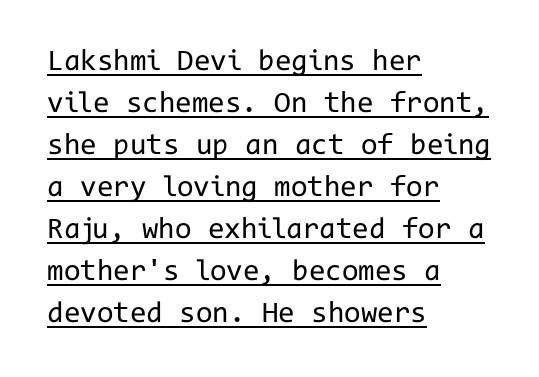
Q: Is the text bold? A: No.
Q: Is the text italic (slanted)? A: No, it is upright.
Q: Is the typeface a serif or a sans-serif typeface? A: Sans-serif.
Q: Is the text underlined? A: Yes.
Q: How is the paragraph aligned? A: Left-aligned.
Q: Is the spacing between letters normal or unusually wide? A: Normal.
Q: Is the spacing between lines tight, normal or loose? A: Normal.
Q: Width (condensed, normal, or wide)? A: Normal.
Q: Stroke contrast? A: Low.
Q: x-height? A: Medium.
Q: Monospaced? A: Yes.
